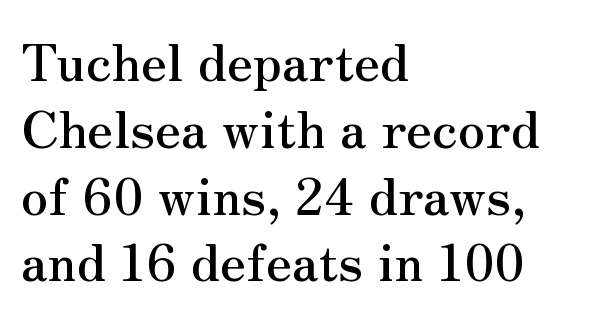
Q: Is the text italic (slanted)? A: No, it is upright.
Q: Is the typeface a serif or a sans-serif typeface? A: Serif.
Q: Is the text underlined? A: No.
Q: How is the paragraph aligned? A: Left-aligned.
Q: Is the spacing between letters normal or unusually wide? A: Normal.
Q: Is the spacing between lines tight, normal or loose? A: Normal.
Q: Width (condensed, normal, or wide)? A: Normal.
Q: Stroke contrast? A: Medium.
Q: x-height? A: Small.
Q: Monospaced? A: No.
